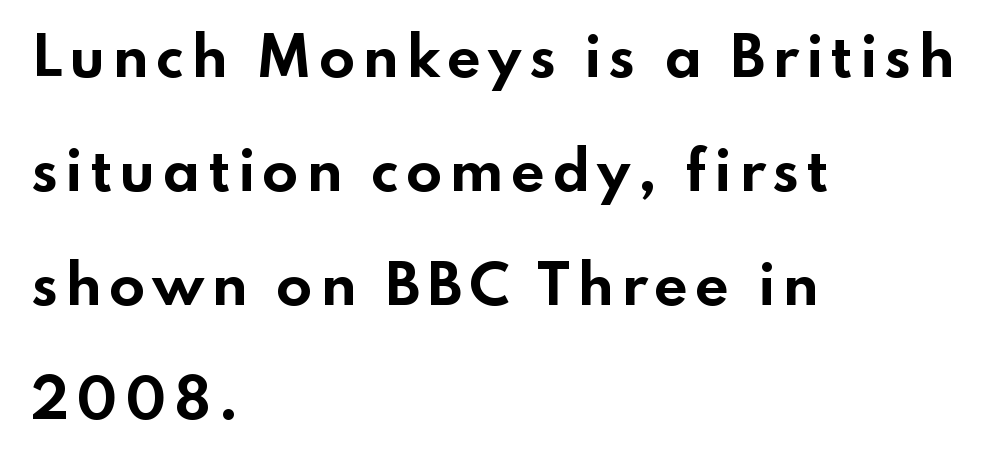
Horizontally, the lines are justified to the leading edge only. One glance says open: line gaps are wider than usual. Designer's note — italics off, roman on. Looks like regular typesetting: each glyph gets only the width it needs. The zone under the glyphs is completely vacant. What kind of face is this? One without serifs — a sans.
